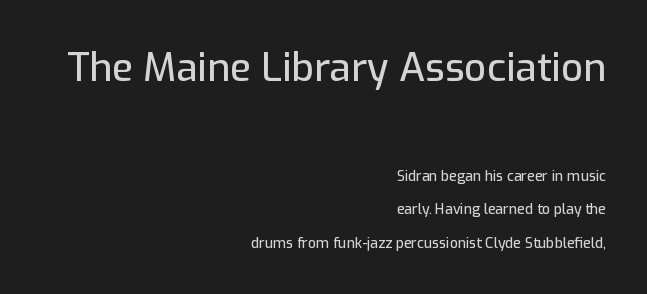
Q: Is the text italic (slanted)? A: No, it is upright.
Q: Is the typeface a serif or a sans-serif typeface? A: Sans-serif.
Q: Is the text underlined? A: No.
Q: How is the paragraph aligned? A: Right-aligned.
Q: Is the spacing between letters normal or unusually wide? A: Normal.
Q: Is the spacing between lines tight, normal or loose? A: Loose.
Q: Which block of text is set in a larger size, the first (top) or the second (bottom)? A: The first (top) one.
Q: Width (condensed, normal, or wide)? A: Normal.
Q: Stroke contrast? A: Low.
Q: x-height? A: Medium.
Q: Monospaced? A: No.
